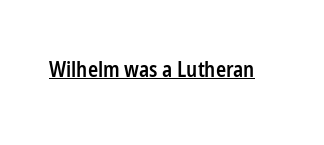
Upright lettering throughout. Nothing unusual about the tracking: characters are spaced as the font intends. This sample carries an underscore along the baseline area. How heavy is the stroke? Medium-heavy — a semibold, shy of bold.
